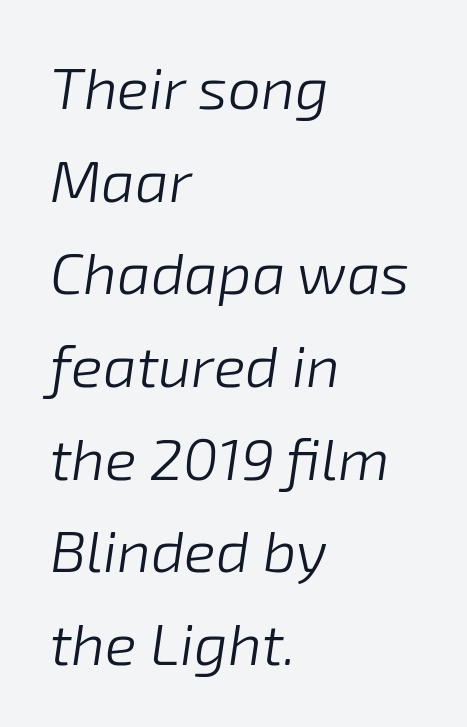
The image shows 59 px light type, italic (leaning right); set left-aligned, normal line spacing (1.57x), normal letter spacing, not underlined; low stroke contrast and a medium x-height.
